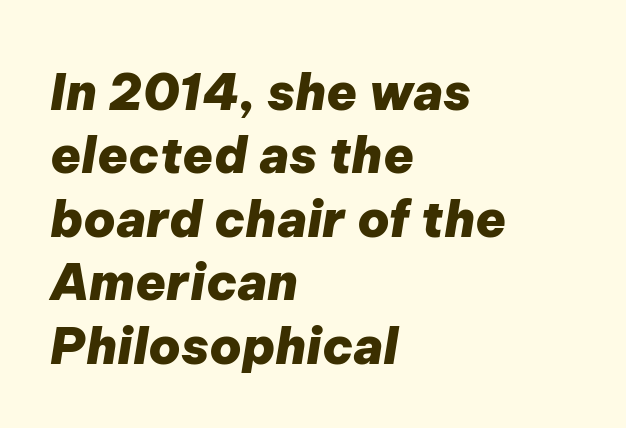
Q: Is the text bold? A: Yes.
Q: Is the text italic (slanted)? A: Yes, it leans right by about 9 degrees.
Q: Is the text underlined? A: No.
Q: How is the paragraph aligned? A: Left-aligned.
Q: Is the spacing between letters normal or unusually wide? A: Normal.
Q: Is the spacing between lines tight, normal or loose? A: Normal.
Q: Width (condensed, normal, or wide)? A: Normal.
Q: Stroke contrast? A: Low.
Q: x-height? A: Medium.
Q: Monospaced? A: No.
